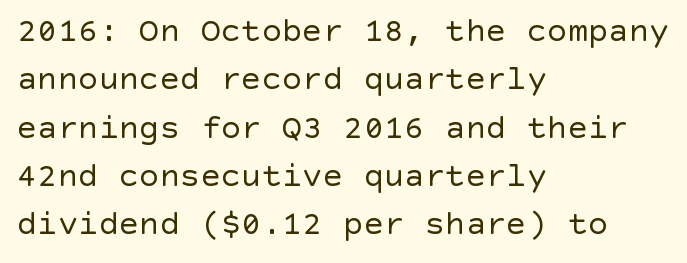
One glance says typical: line gaps are just what's usual. Observe the absence of serifs on each vertical stroke in this sample. These lines keep a tight, regular rhythm from letter to letter. Weight class: somewhere from thin through regular. Quick note: not italic, upright. This rendering features lettering with no underline.
